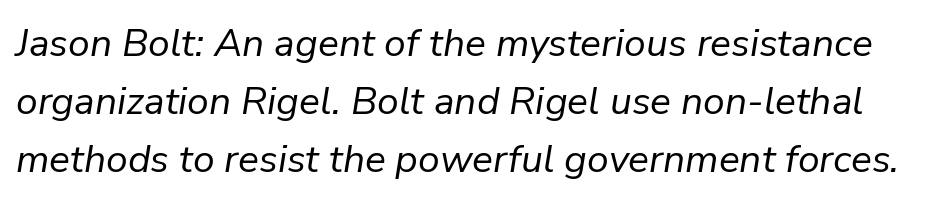
The image shows 39 px regular-weight type, italic (leaning right); set normal line spacing (1.49x), normal letter spacing, not underlined; low stroke contrast and a medium x-height.
